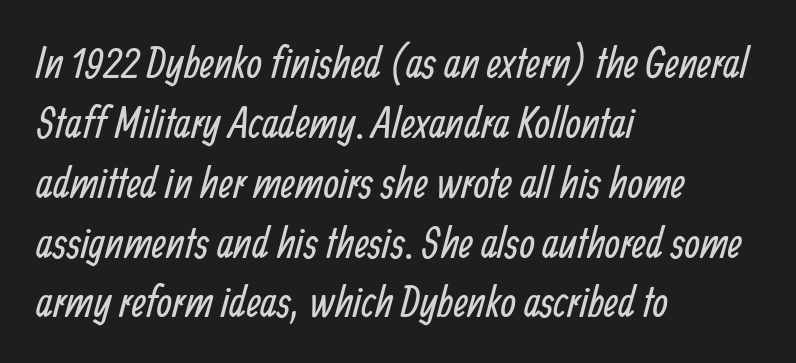
Q: Is the text bold? A: No.
Q: Is the typeface a serif or a sans-serif typeface? A: Sans-serif.
Q: Is the text underlined? A: No.
Q: How is the paragraph aligned? A: Left-aligned.
Q: Is the spacing between letters normal or unusually wide? A: Normal.
Q: Is the spacing between lines tight, normal or loose? A: Normal.
Q: Width (condensed, normal, or wide)? A: Condensed.
Q: Stroke contrast? A: Low.
Q: x-height? A: Medium.
Q: Monospaced? A: No.
